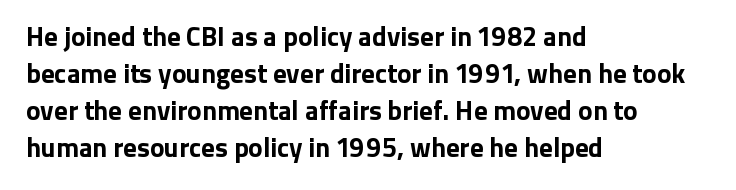
Every character sits straight up, as roman type does. Words appear dense and cohesive because spacing is normal. On the weight axis this lands at bold, roughly 700. In terms of leading, this rendering sits right in the middle.
